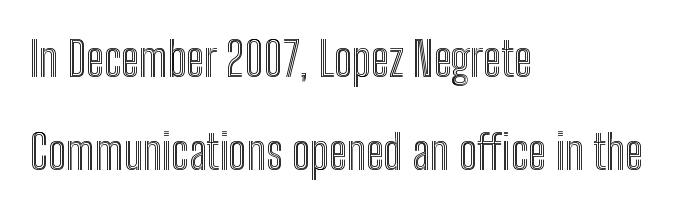
Q: Is the text italic (slanted)? A: No, it is upright.
Q: Is the text underlined? A: No.
Q: How is the paragraph aligned? A: Left-aligned.
Q: Is the spacing between letters normal or unusually wide? A: Normal.
Q: Is the spacing between lines tight, normal or loose? A: Loose.
Q: Width (condensed, normal, or wide)? A: Condensed.
Q: x-height? A: Medium.
Q: Monospaced? A: No.
